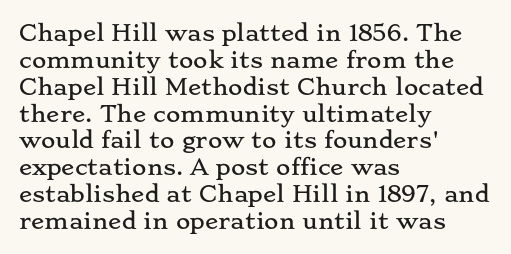
{"italic": "no", "underline": "no", "align": "left", "line_spacing_ratio": 1.22, "letter_spacing": "normal", "letter_spacing_em": 0.0, "glyph_px": 22}
